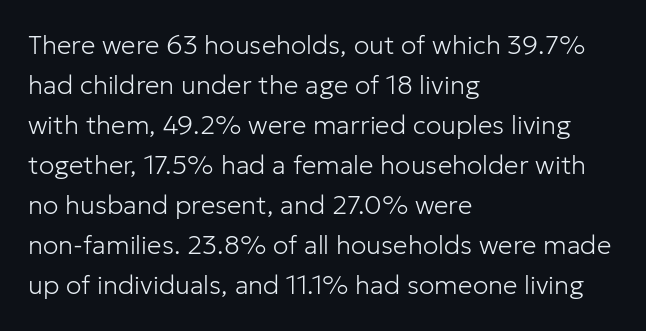
The image shows 26 px text type, upright; set left-aligned, normal line spacing (1.54x), normal letter spacing, not underlined.
